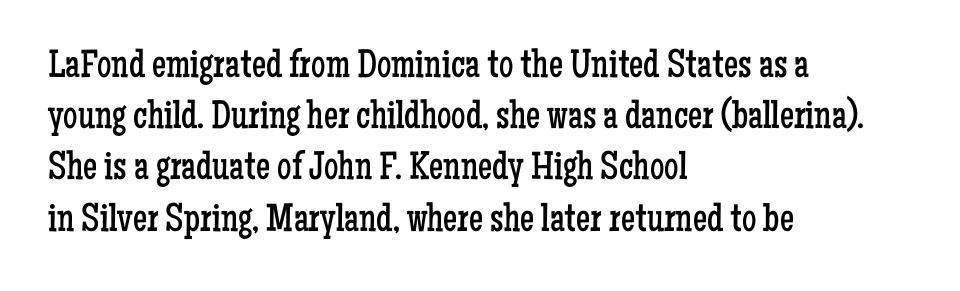
{"serif": "yes", "italic": "no", "bold": "no", "weight": "regular", "width": "condensed", "stroke_contrast": "low", "x_height": "medium", "monospaced": "no", "underline": "no", "align": "left", "line_spacing": "normal", "line_spacing_ratio": 1.28, "letter_spacing": "normal", "letter_spacing_em": 0.0, "glyph_px": 40}
